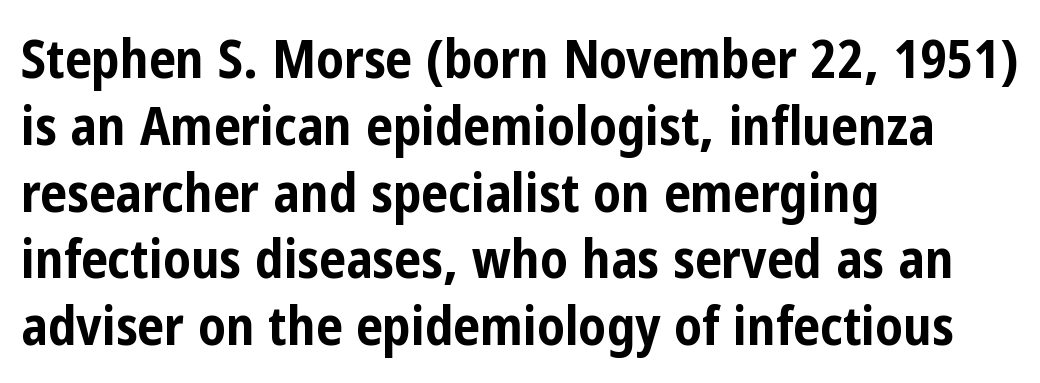
Q: Is the text bold? A: Yes.
Q: Is the text italic (slanted)? A: No, it is upright.
Q: Is the typeface a serif or a sans-serif typeface? A: Sans-serif.
Q: Is the text underlined? A: No.
Q: How is the paragraph aligned? A: Left-aligned.
Q: Is the spacing between letters normal or unusually wide? A: Normal.
Q: Is the spacing between lines tight, normal or loose? A: Normal.
Q: Width (condensed, normal, or wide)? A: Condensed.
Q: Stroke contrast? A: Low.
Q: x-height? A: Medium.
Q: Monospaced? A: No.
